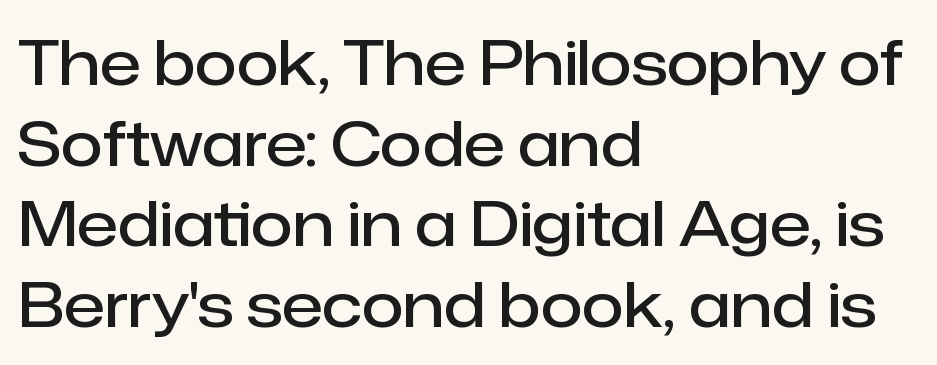
Q: Is the text bold? A: Semi-bold.
Q: Is the text italic (slanted)? A: No, it is upright.
Q: Is the typeface a serif or a sans-serif typeface? A: Sans-serif.
Q: Is the text underlined? A: No.
Q: How is the paragraph aligned? A: Left-aligned.
Q: Is the spacing between letters normal or unusually wide? A: Normal.
Q: Is the spacing between lines tight, normal or loose? A: Normal.
Q: Width (condensed, normal, or wide)? A: Normal.
Q: Stroke contrast? A: Low.
Q: x-height? A: Medium.
Q: Monospaced? A: No.
